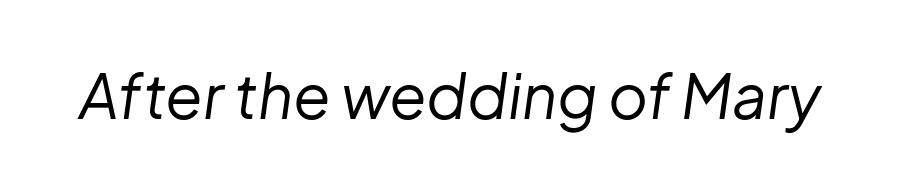
Q: Is the text bold? A: No.
Q: Is the text italic (slanted)? A: Yes, it leans right by about 8 degrees.
Q: Is the text underlined? A: No.
Q: Is the spacing between letters normal or unusually wide? A: Normal.
Q: Width (condensed, normal, or wide)? A: Normal.
Q: Stroke contrast? A: Low.
Q: x-height? A: Medium.
Q: Monospaced? A: No.
